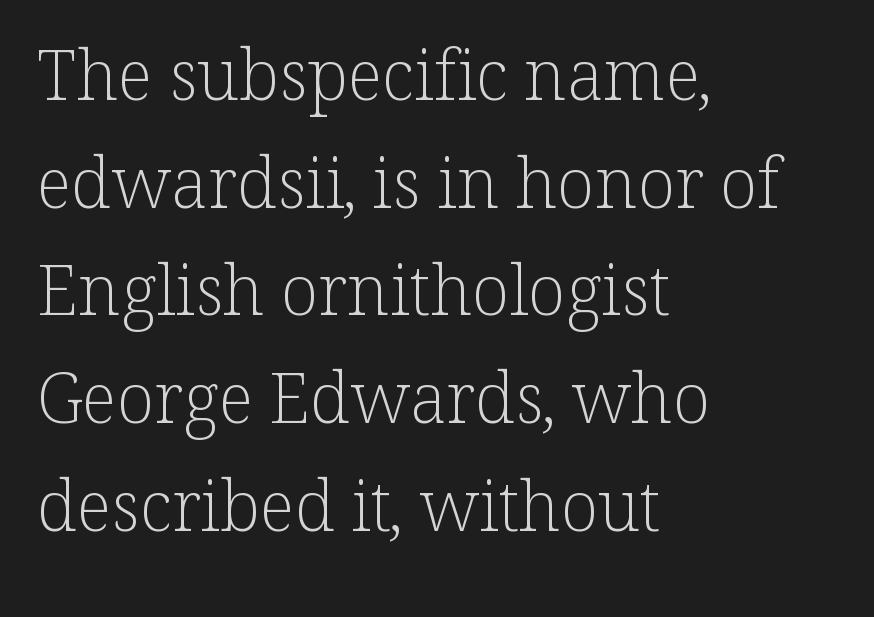
No letter is thick-stroked: the sample isn't bold. Notice how descenders clear the ascenders below comfortably — that's standard leading. A typesetter would label this face a serif. The letters stand straight up with perfectly vertical stems. Type without underlining. The letters advance in unequal steps, a hallmark of proportional type.
